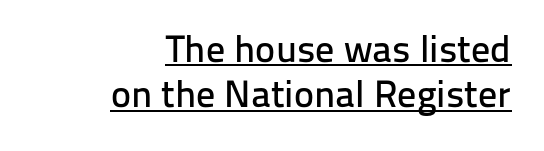
Q: Is the text italic (slanted)? A: No, it is upright.
Q: Is the typeface a serif or a sans-serif typeface? A: Sans-serif.
Q: Is the text underlined? A: Yes.
Q: How is the paragraph aligned? A: Right-aligned.
Q: Is the spacing between letters normal or unusually wide? A: Normal.
Q: Width (condensed, normal, or wide)? A: Normal.
Q: Stroke contrast? A: Low.
Q: x-height? A: Medium.
Q: Monospaced? A: No.
